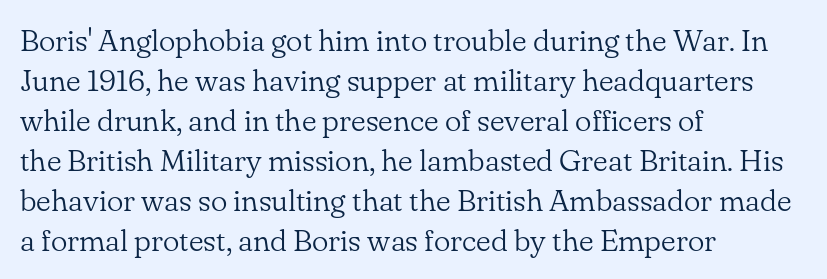
The image shows 31 px light serif type, upright; set left-aligned, normal line spacing (1.29x), normal letter spacing, not underlined; low stroke contrast and a small x-height.
